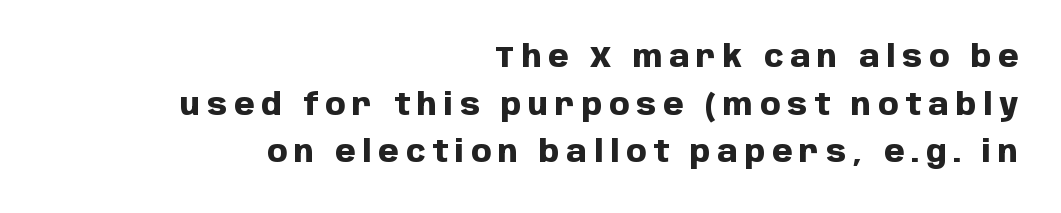
{"serif": "no", "italic": "no", "bold": "yes", "weight": "heavy", "width": "normal", "stroke_contrast": "low", "x_height": "large", "monospaced": "no", "underline": "no", "align": "right", "line_spacing": "normal", "line_spacing_ratio": 1.64, "letter_spacing": "wide", "letter_spacing_em": 0.24, "glyph_px": 29}
